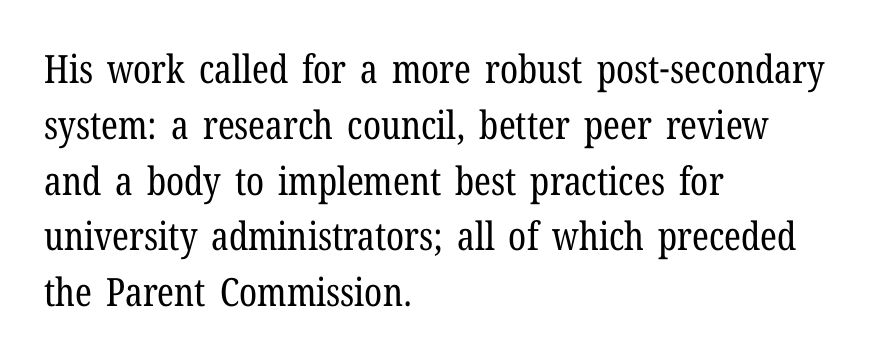
{"serif": "yes", "italic": "no", "bold": "no", "weight": "regular", "width": "condensed", "stroke_contrast": "low", "x_height": "medium", "monospaced": "no", "underline": "no", "align": "left", "line_spacing": "normal", "line_spacing_ratio": 1.43, "letter_spacing": "normal", "letter_spacing_em": 0.0, "glyph_px": 39}
